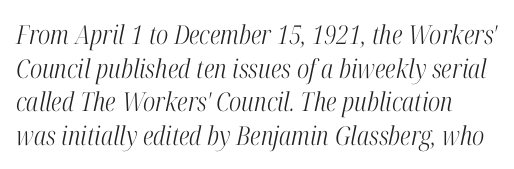
The image shows 26 px text type, italic (leaning right); set normal line spacing (1.29x), normal letter spacing, not underlined.
